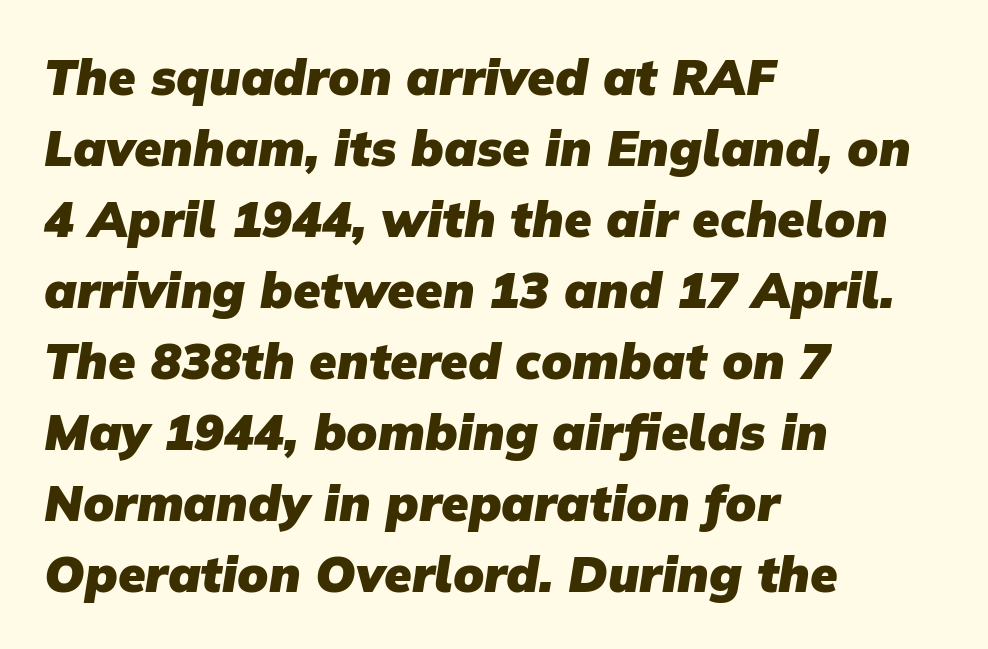
{"serif": "no", "bold": "yes", "weight": "heavy", "width": "normal", "stroke_contrast": "low", "x_height": "medium", "monospaced": "no", "underline": "no", "align": "left", "line_spacing": "normal", "line_spacing_ratio": 1.42, "letter_spacing": "normal", "letter_spacing_em": 0.0, "glyph_px": 50}
